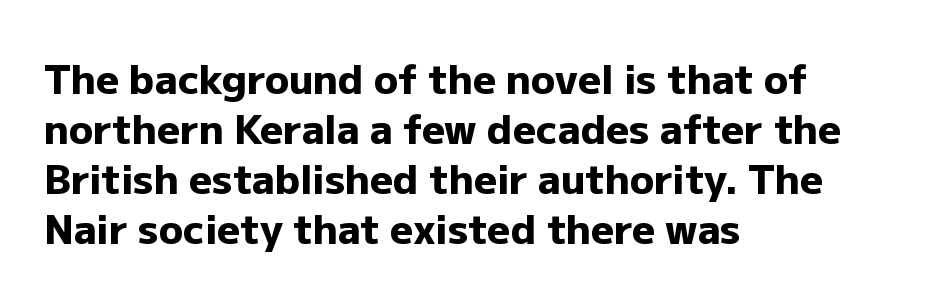
The image shows 40 px heavy sans-serif type, upright; set left-aligned, normal line spacing (1.25x), normal letter spacing, not underlined; low stroke contrast and a medium x-height.
